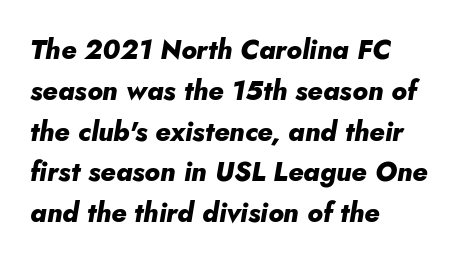
The image shows 27 px bold type, italic (leaning right); set left-aligned, normal line spacing (1.51x), normal letter spacing, not underlined.
